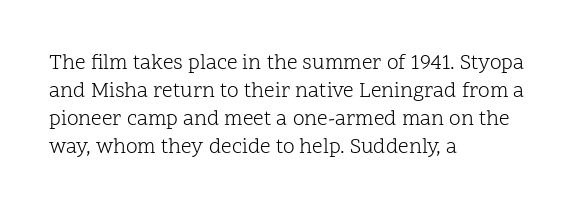
{"italic": "no", "bold": "no", "underline": "no", "align": "left", "line_spacing": "normal", "line_spacing_ratio": 1.34, "letter_spacing": "normal", "letter_spacing_em": 0.0, "glyph_px": 21}
